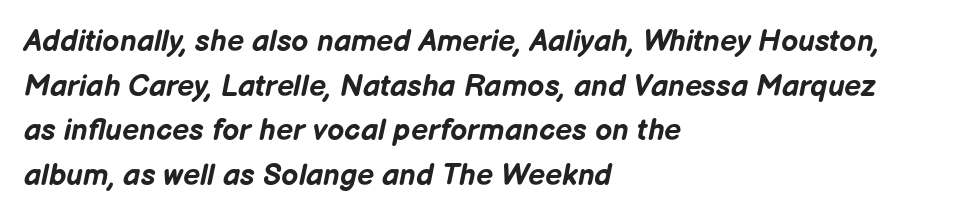
Q: Is the text bold? A: Yes.
Q: Is the text italic (slanted)? A: Yes, it leans right by about 12 degrees.
Q: Is the text underlined? A: No.
Q: How is the paragraph aligned? A: Left-aligned.
Q: Is the spacing between letters normal or unusually wide? A: Normal.
Q: Is the spacing between lines tight, normal or loose? A: Normal.
Q: Width (condensed, normal, or wide)? A: Normal.
Q: Stroke contrast? A: Low.
Q: x-height? A: Medium.
Q: Monospaced? A: No.
